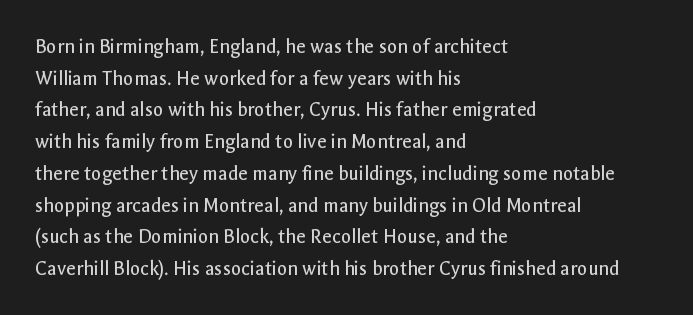
Style check: upright. Leftover space on each line is placed entirely after the last word. The rows are spaced the way most documents space them. The font is comparable to plain body text, perhaps lighter. Honestly, there is no underline to notice here at all. Nobody touched the tracking dial on this one.
